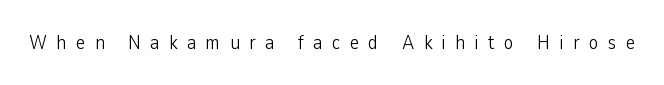
The area under the type is left untouched. Upright lettering throughout. The face looks like a standard text weight, possibly lighter. Honestly, the letter spacing is so wide it's the main thing you notice.
